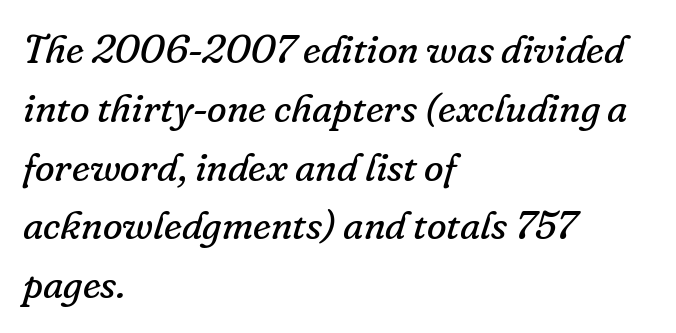
Q: Is the text bold? A: No.
Q: Is the text italic (slanted)? A: Yes, it leans right by about 16 degrees.
Q: Is the typeface a serif or a sans-serif typeface? A: Serif.
Q: Is the text underlined? A: No.
Q: How is the paragraph aligned? A: Left-aligned.
Q: Is the spacing between letters normal or unusually wide? A: Normal.
Q: Is the spacing between lines tight, normal or loose? A: Normal.
Q: Width (condensed, normal, or wide)? A: Normal.
Q: Stroke contrast? A: Low.
Q: x-height? A: Small.
Q: Monospaced? A: No.
